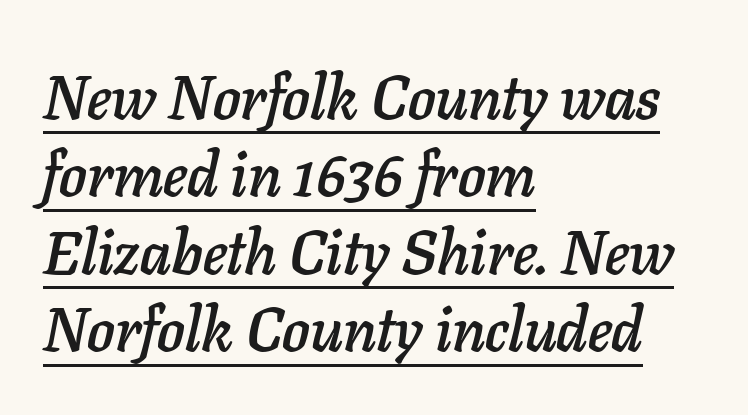
The image shows 61 px text type, italic (leaning right); set left-aligned, normal line spacing (1.27x), normal letter spacing, underlined; low stroke contrast and a medium x-height.
